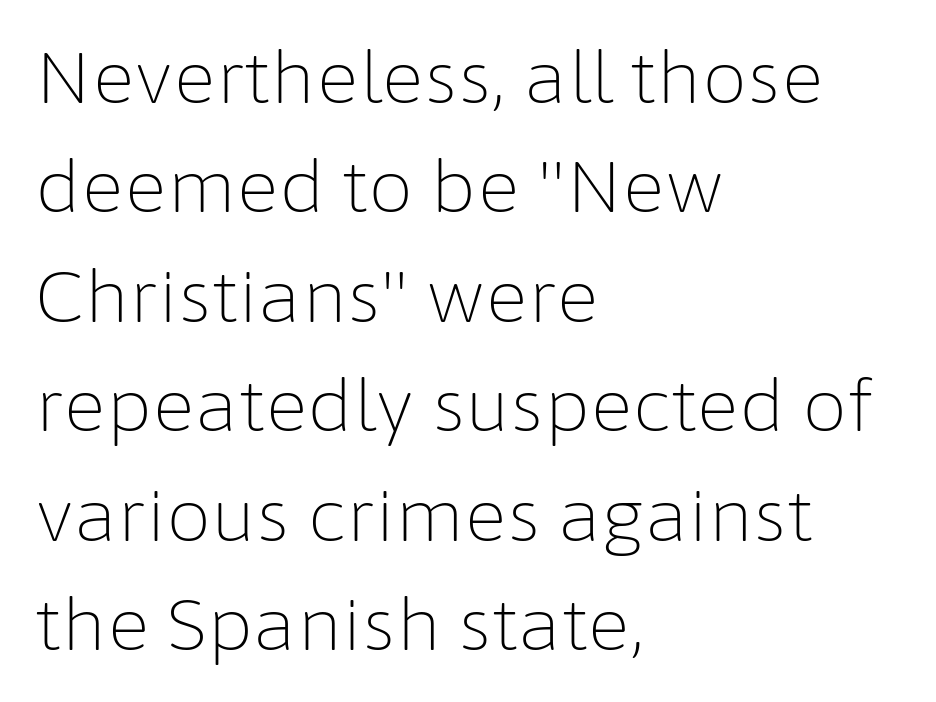
Q: Is the text bold? A: No.
Q: Is the text italic (slanted)? A: No, it is upright.
Q: Is the typeface a serif or a sans-serif typeface? A: Sans-serif.
Q: Is the text underlined? A: No.
Q: How is the paragraph aligned? A: Left-aligned.
Q: Is the spacing between letters normal or unusually wide? A: Normal.
Q: Is the spacing between lines tight, normal or loose? A: Normal.
Q: Width (condensed, normal, or wide)? A: Normal.
Q: Stroke contrast? A: Low.
Q: x-height? A: Medium.
Q: Monospaced? A: No.
